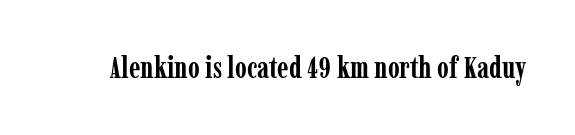
Q: Is the text bold? A: Yes.
Q: Is the text italic (slanted)? A: No, it is upright.
Q: Is the typeface a serif or a sans-serif typeface? A: Serif.
Q: Is the text underlined? A: No.
Q: Is the spacing between letters normal or unusually wide? A: Normal.
Q: Width (condensed, normal, or wide)? A: Condensed.
Q: Stroke contrast? A: Low.
Q: x-height? A: Medium.
Q: Monospaced? A: No.
